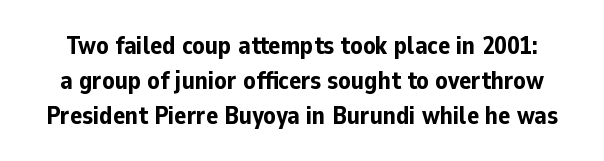
Each glyph is drawn with heavy, bold strokes. A typesetter would mark this as roman, not italic. The zone under the glyphs is completely vacant. This block has exactly the height ordinary leading produces. Words appear dense and cohesive because spacing is normal.
